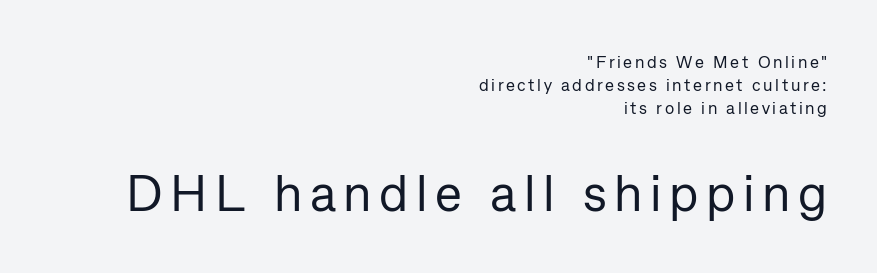
The image shows 51 px regular-weight sans-serif type, upright; set right-aligned, normal line spacing (1.34x), not underlined; the second (bottom) block is 3.0x larger; low stroke contrast and a medium x-height.
